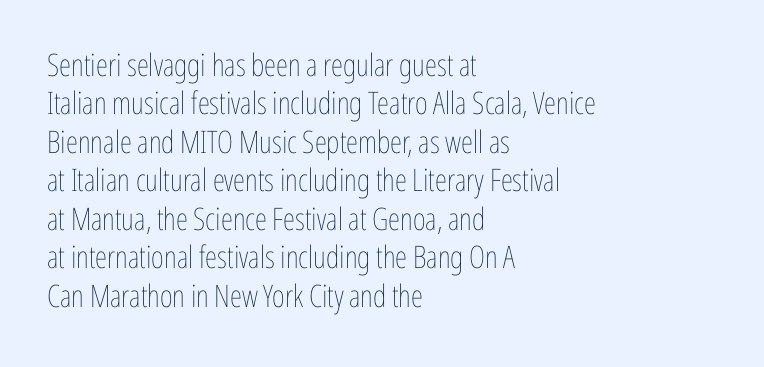
Q: Is the text bold? A: No.
Q: Is the text italic (slanted)? A: No, it is upright.
Q: Is the text underlined? A: No.
Q: How is the paragraph aligned? A: Left-aligned.
Q: Is the spacing between letters normal or unusually wide? A: Normal.
Q: Width (condensed, normal, or wide)? A: Condensed.
Q: Stroke contrast? A: Low.
Q: x-height? A: Medium.
Q: Monospaced? A: No.
